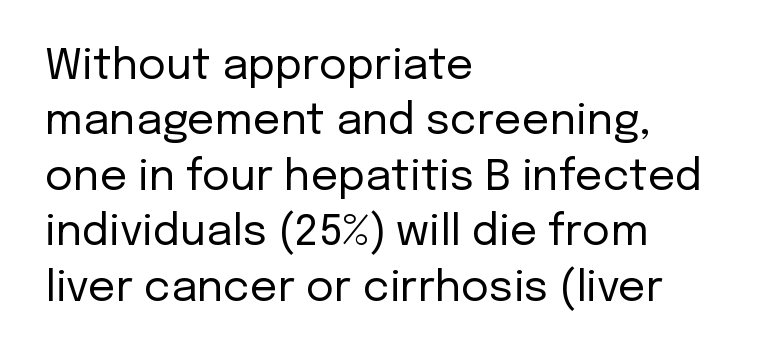
{"serif": "no", "italic": "no", "bold": "no", "weight": "regular", "width": "normal", "stroke_contrast": "low", "x_height": "medium", "monospaced": "no", "underline": "no", "align": "left", "line_spacing": "normal", "line_spacing_ratio": 1.29, "letter_spacing": "normal", "letter_spacing_em": 0.0, "glyph_px": 43}
